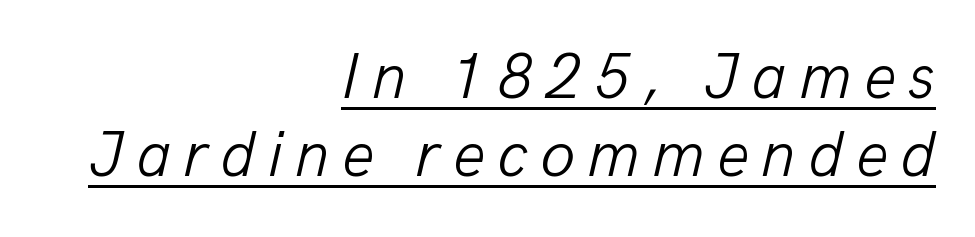
Q: Is the text bold? A: No.
Q: Is the text italic (slanted)? A: Yes, it leans right by about 13 degrees.
Q: Is the text underlined? A: Yes.
Q: How is the paragraph aligned? A: Right-aligned.
Q: Width (condensed, normal, or wide)? A: Normal.
Q: Stroke contrast? A: Low.
Q: x-height? A: Medium.
Q: Monospaced? A: No.
